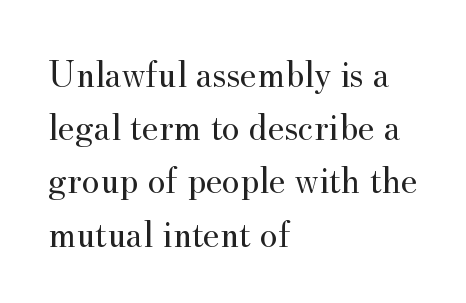
{"serif": "yes", "italic": "no", "bold": "no", "weight": "regular", "width": "normal", "stroke_contrast": "medium", "x_height": "small", "monospaced": "no", "underline": "no", "align": "left", "line_spacing": "normal", "line_spacing_ratio": 1.4, "letter_spacing": "normal", "letter_spacing_em": 0.0, "glyph_px": 38}
